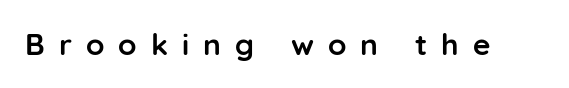
Q: Is the text bold? A: Yes.
Q: Is the text italic (slanted)? A: No, it is upright.
Q: Is the typeface a serif or a sans-serif typeface? A: Sans-serif.
Q: Is the text underlined? A: No.
Q: Is the spacing between letters normal or unusually wide? A: Unusually wide.
Q: Width (condensed, normal, or wide)? A: Normal.
Q: Stroke contrast? A: Low.
Q: x-height? A: Medium.
Q: Monospaced? A: No.
